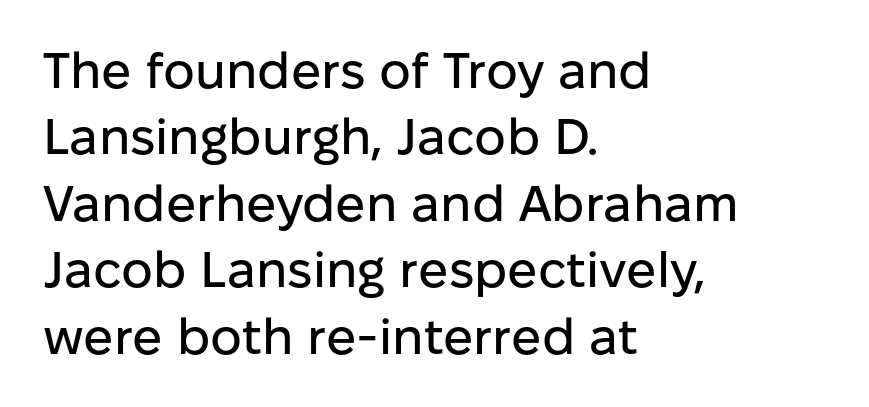
A typesetter would call this leading conventional body-copy spacing. The letters sit at their default tracking, neither squeezed nor spread. The lines in this sample share a left origin and differ only in where they stop. Character widths vary here, with narrow letters taking less room than wide ones.
